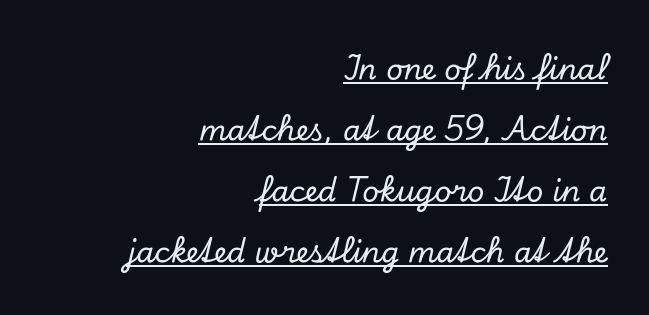
You could call the tracking neutral — neither tight nor loose. Check the space under the baseline: a stroke is drawn there. A typesetter would call this proportional, since set widths differ per character. Quick note: italic. Line endings align vertically; line beginnings do not. Check where the strokes stop: tiny serifs finish them off.
